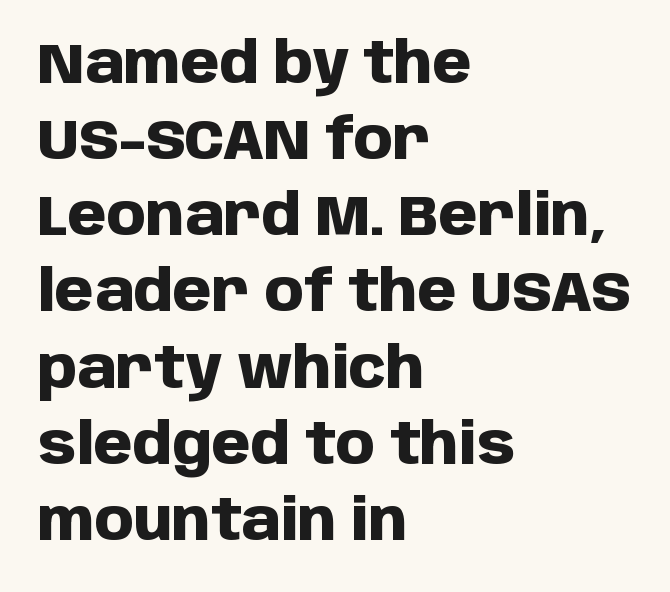
The image shows 56 px heavy sans-serif type, upright; set left-aligned, normal line spacing (1.36x), normal letter spacing, not underlined; low stroke contrast and a large x-height.
